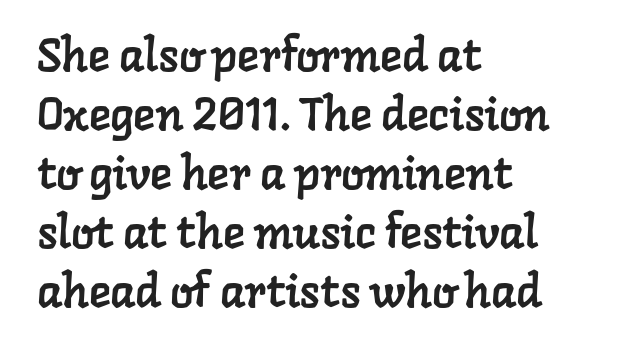
Alignment: flush left. The passage shown has conventional tracking throughout. Whoever set this chose a conventional vertical rhythm. The area under the type is left untouched. Each letter keeps its own natural width here, so spacing adapts to shape.
